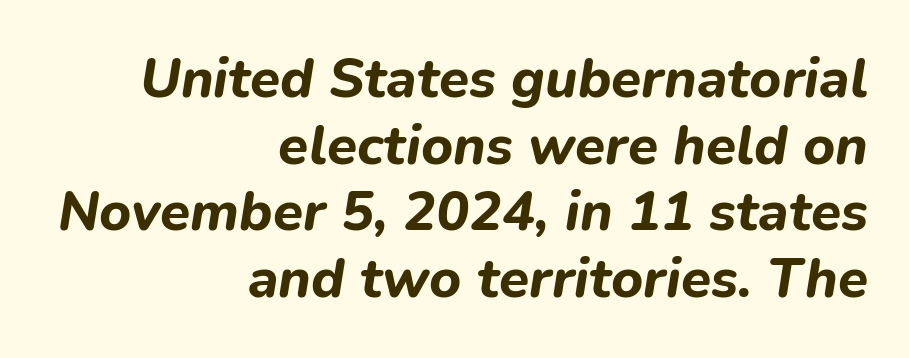
The image shows 55 px bold type, italic (leaning right); set right-aligned, line spacing 1.21x, normal letter spacing, not underlined; low stroke contrast and a medium x-height.
